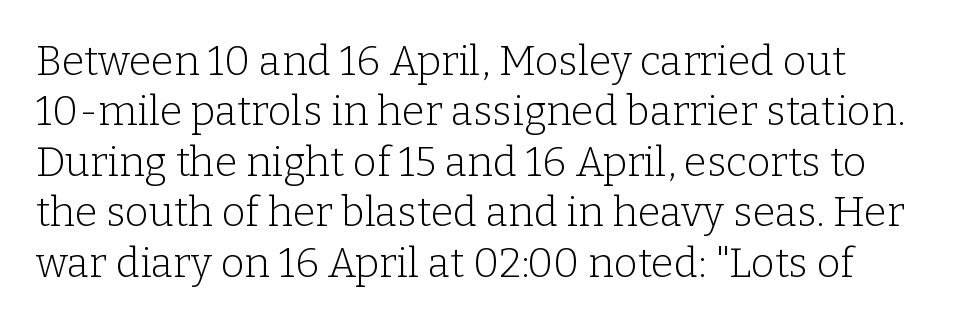
The image shows 41 px light serif type, upright; set line spacing 1.23x, normal letter spacing, not underlined; low stroke contrast and a medium x-height.
